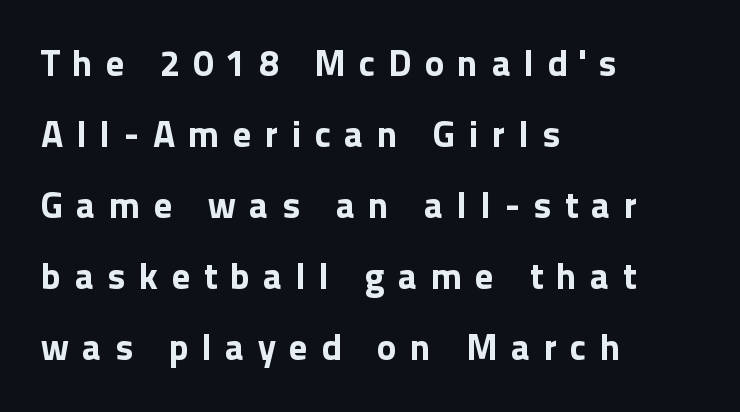
{"serif": "no", "italic": "no", "bold": "yes", "weight": "bold", "width": "normal", "x_height": "medium", "monospaced": "no", "underline": "no", "align": "left", "line_spacing": "loose", "line_spacing_ratio": 1.92, "letter_spacing": "wide", "letter_spacing_em": 0.36, "glyph_px": 37}
